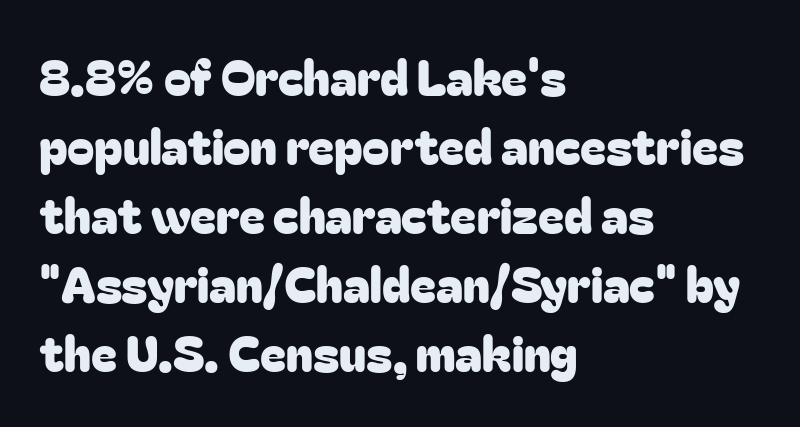
The image shows 49 px sans-serif type, upright; set left-aligned, normal line spacing (1.41x), normal letter spacing, not underlined; low stroke contrast and a medium x-height.
